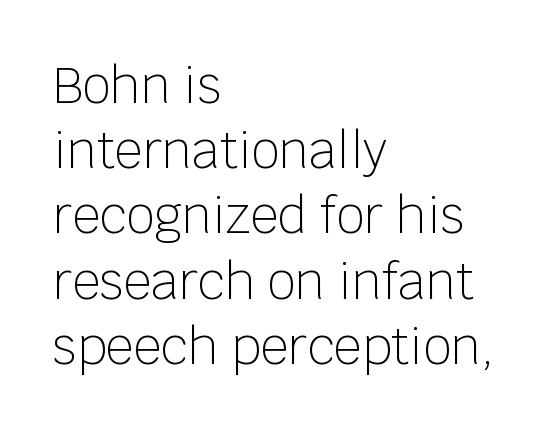
The image shows 49 px light sans-serif type, upright; set left-aligned, normal line spacing (1.33x), normal letter spacing, not underlined; low stroke contrast and a large x-height.
